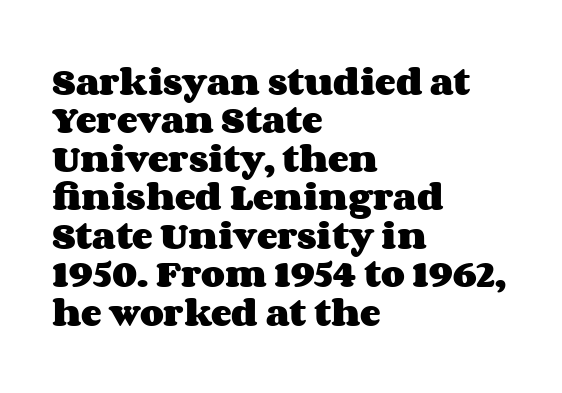
Decoration check: the copy has no underline. What weight is shown? A full bold with thick strokes. Characters follow at the spacing the type designer built in. The compositor pushed each line to the left boundary. The letters advance in unequal steps, a hallmark of proportional type.
